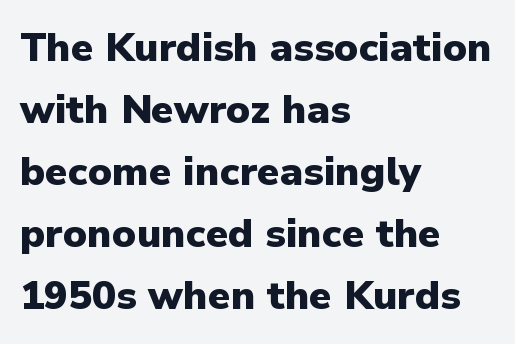
The image shows 40 px heavy sans-serif type, upright; set left-aligned, normal line spacing (1.55x), normal letter spacing, not underlined; low stroke contrast and a medium x-height.
